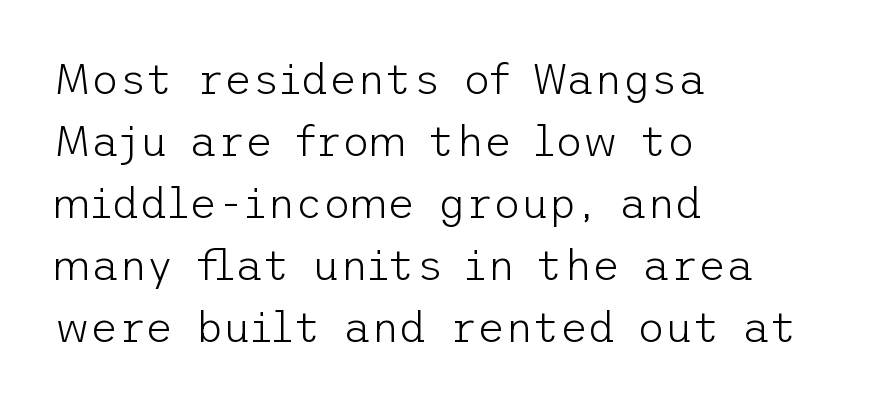
{"serif": "no", "italic": "no", "bold": "no", "weight": "light", "width": "normal", "stroke_contrast": "low", "x_height": "medium", "underline": "no", "align": "left", "line_spacing": "normal", "line_spacing_ratio": 1.44, "letter_spacing": "normal", "letter_spacing_em": 0.0, "glyph_px": 43}
